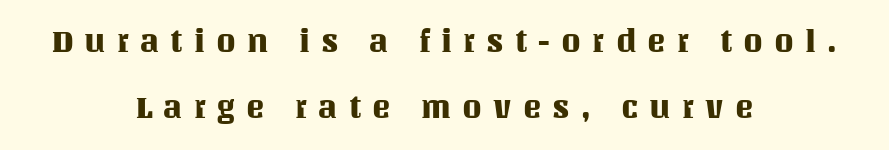
Posture: vertical. Only glyphs here, with clear space below each row. Reading down the block, each line starts at a different indent, mirrored at its end. These lines have a slow, spaced-out rhythm from letter to letter. Widely set lines give the paragraph a tall, airy silhouette.
